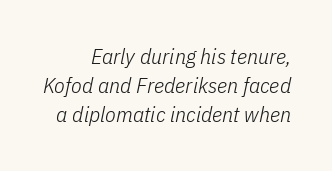
A bare baseline throughout the passage. Characters follow at the spacing the type designer built in. The space between consecutive lines is moderate. This rendering uses right alignment, leaving the left contour irregular.
